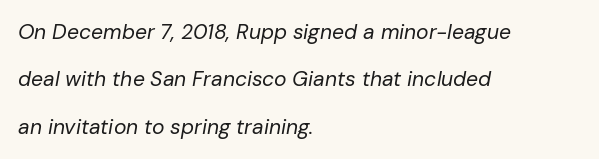
The image shows 21 px text type, italic (leaning right); set left-aligned, loose line spacing (2.26x), normal letter spacing, not underlined.
